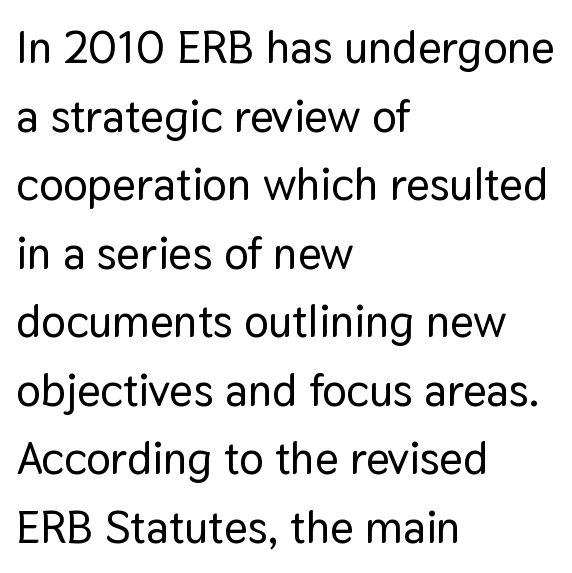
Each new line begins a customary step beneath the previous one. This is sans-serif lettering, the kind often seen on screens and signage. Each letter keeps its own natural width here, so spacing adapts to shape. The tracking reads as untouched default to a designer's eye. The zone under the glyphs is completely vacant. Italic: no, the glyphs are upright roman.
